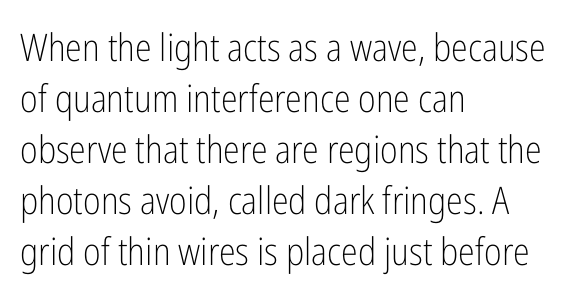
No italicization has been applied; the sample stays upright. Are there feet on the stems? There aren't — it's a sans. Just letters on the line, the space beneath them empty. Do the characters align in a grid? No, the font is proportional.
